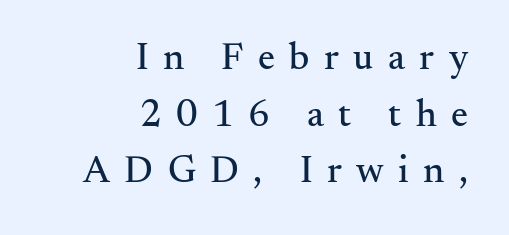
Q: Is the text italic (slanted)? A: No, it is upright.
Q: Is the typeface a serif or a sans-serif typeface? A: Serif.
Q: Is the text underlined? A: No.
Q: How is the paragraph aligned? A: Right-aligned.
Q: Is the spacing between letters normal or unusually wide? A: Unusually wide.
Q: Is the spacing between lines tight, normal or loose? A: Normal.
Q: Width (condensed, normal, or wide)? A: Normal.
Q: Stroke contrast? A: Medium.
Q: x-height? A: Small.
Q: Monospaced? A: No.
